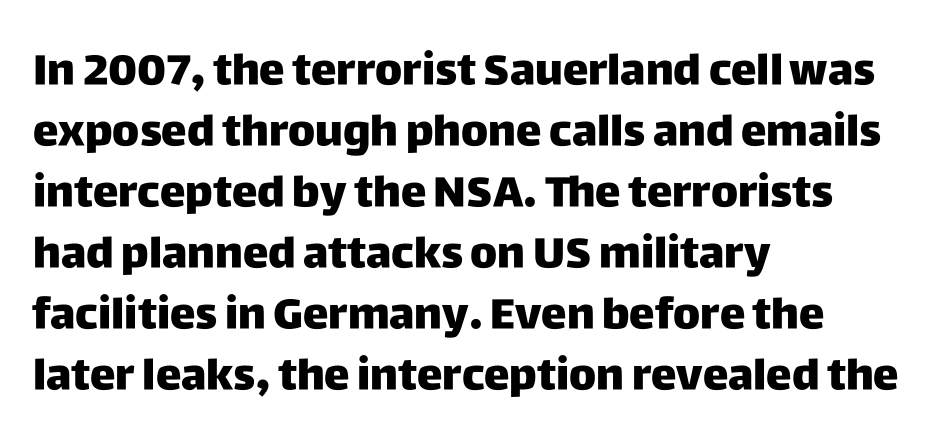
Thick stems and heavy bowls — unmistakably bold. Inter-character spacing is left at the font's built-in metrics. A roman cut, with each character standing at attention. Normally led — the rows are evenly, conventionally spaced. Note the varied advance widths — an 'i' is clearly narrower than an 'm'.
